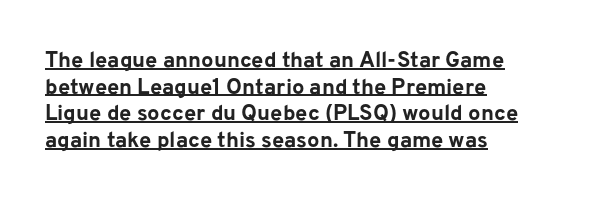
Q: Is the text bold? A: Yes.
Q: Is the text italic (slanted)? A: No, it is upright.
Q: Is the text underlined? A: Yes.
Q: How is the paragraph aligned? A: Left-aligned.
Q: Is the spacing between letters normal or unusually wide? A: Normal.
